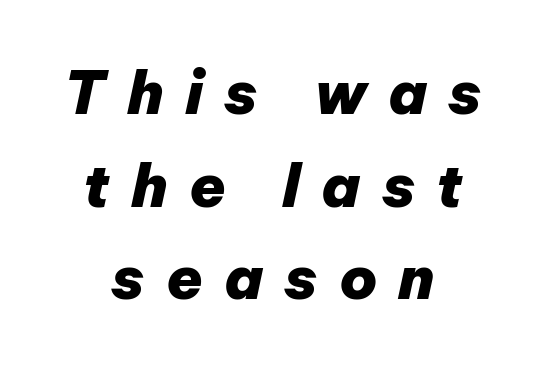
{"italic": "yes", "lean": "right", "slant_degrees": 12, "bold": "yes", "weight": "heavy", "width": "normal", "stroke_contrast": "low", "x_height": "medium", "monospaced": "no", "underline": "no", "align": "center", "line_spacing": "normal", "line_spacing_ratio": 1.57, "letter_spacing": "wide", "letter_spacing_em": 0.36, "glyph_px": 59}
